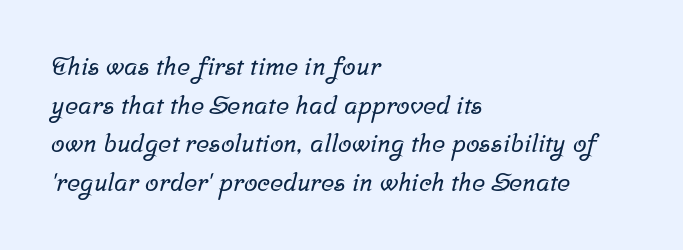
Horizontal alignment here is leftward, the default for most running prose. A typesetter would call this leading conventional body-copy spacing. The rendering keeps characters at their native spacing. Type without underlining.
